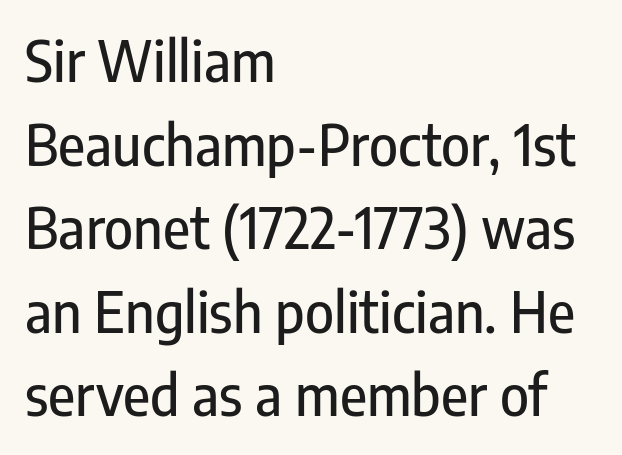
{"serif": "no", "italic": "no", "width": "condensed", "stroke_contrast": "low", "x_height": "medium", "monospaced": "no", "underline": "no", "align": "left", "line_spacing": "normal", "line_spacing_ratio": 1.52, "letter_spacing": "normal", "letter_spacing_em": 0.0, "glyph_px": 55}
